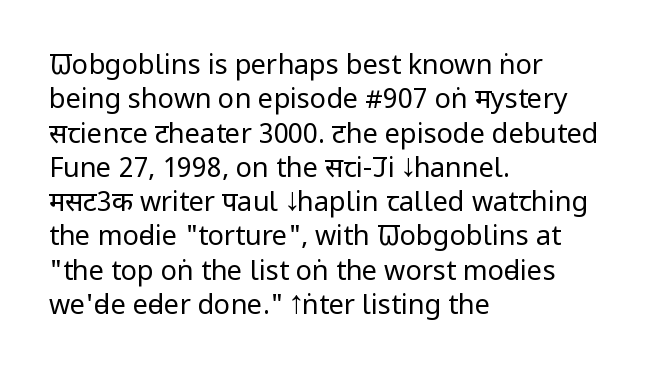
The image shows 27 px text type, upright; set left-aligned, normal line spacing (1.27x), normal letter spacing, not underlined.
